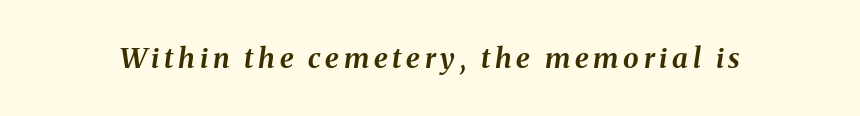
It's the slanting kind of type. Character widths vary here, with narrow letters taking less room than wide ones. Underline: absent. You'd pick this weight for a headline — it's a proper bold.
